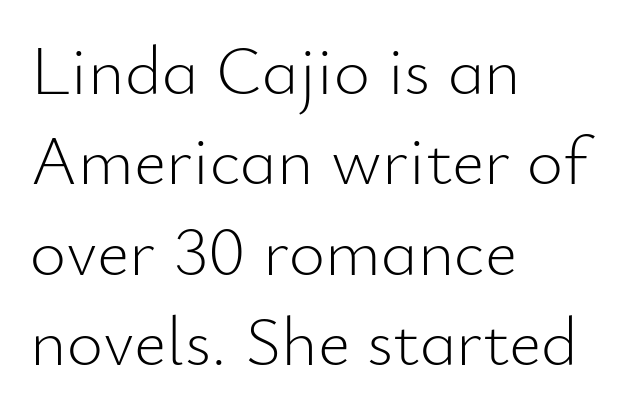
{"serif": "no", "italic": "no", "bold": "no", "weight": "light", "width": "normal", "stroke_contrast": "low", "x_height": "small", "monospaced": "no", "underline": "no", "align": "left", "line_spacing": "normal", "line_spacing_ratio": 1.29, "letter_spacing": "normal", "letter_spacing_em": 0.0, "glyph_px": 70}
